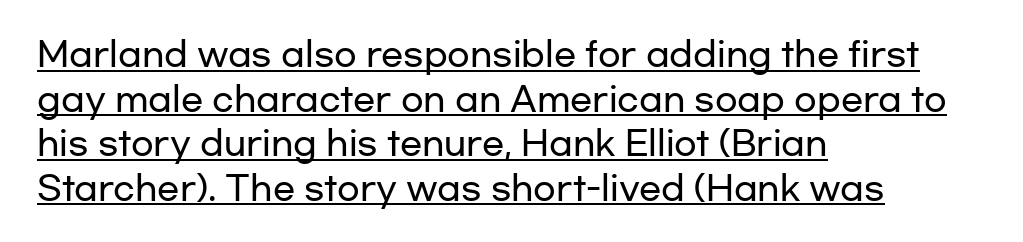
The horizontal fit of the characters is conventional and even. The passage shown is typed in a proportional face where columns would drift. Regular leading. Which margin do the lines hug? The left one — the right edge is uneven. The face used here is a sans, in the tradition of grotesques and geometrics.
